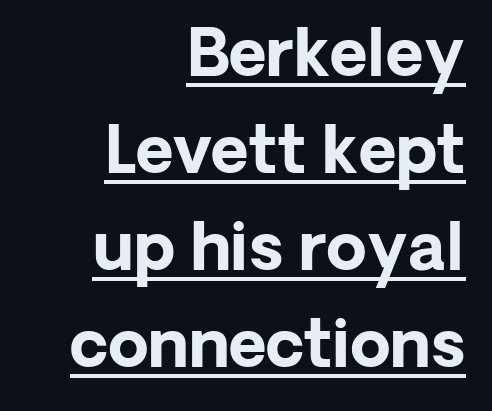
{"serif": "no", "italic": "no", "bold": "yes", "weight": "bold", "width": "normal", "stroke_contrast": "low", "x_height": "medium", "monospaced": "no", "underline": "yes", "align": "right", "line_spacing": "normal", "line_spacing_ratio": 1.49, "letter_spacing": "normal", "letter_spacing_em": 0.0, "glyph_px": 65}
